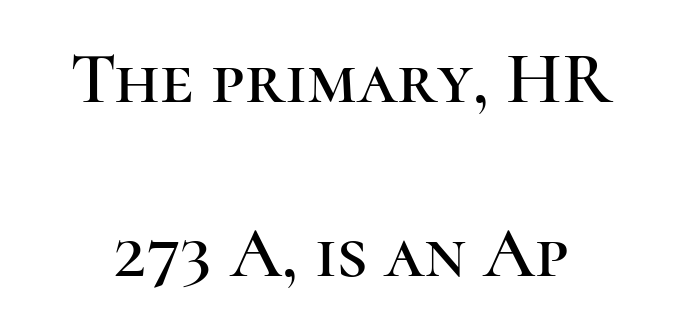
Each letter keeps its own natural width here, so spacing adapts to shape. Rule under the text: the space is simply empty. In terms of leading, this rendering errs on the spacious side. Caption: standard tracking, unaltered. Vertical strokes here are truly vertical.
